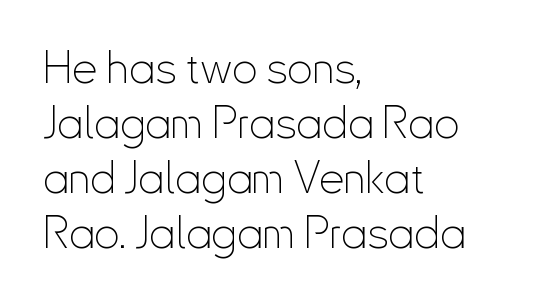
{"serif": "no", "italic": "no", "bold": "no", "weight": "thin", "width": "condensed", "stroke_contrast": "low", "x_height": "small", "monospaced": "no", "underline": "no", "align": "left", "line_spacing_ratio": 1.22, "letter_spacing": "normal", "letter_spacing_em": 0.0, "glyph_px": 45}
